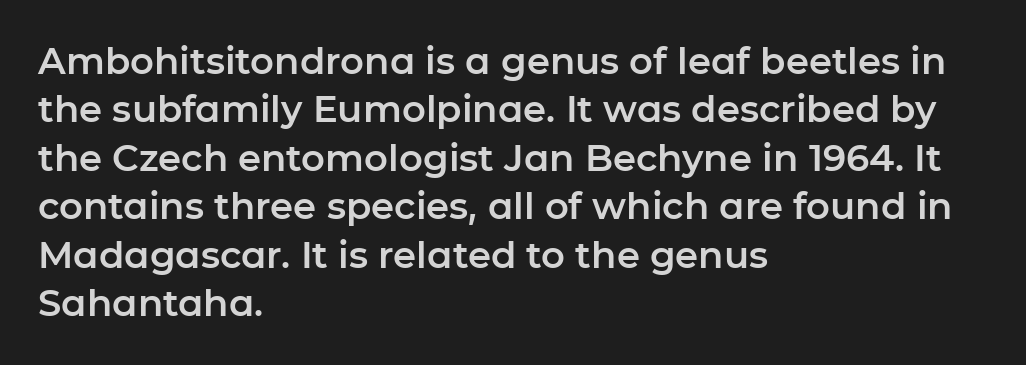
Q: Is the text italic (slanted)? A: No, it is upright.
Q: Is the typeface a serif or a sans-serif typeface? A: Sans-serif.
Q: Is the text underlined? A: No.
Q: How is the paragraph aligned? A: Left-aligned.
Q: Is the spacing between letters normal or unusually wide? A: Normal.
Q: Is the spacing between lines tight, normal or loose? A: Normal.
Q: Width (condensed, normal, or wide)? A: Normal.
Q: Stroke contrast? A: Low.
Q: x-height? A: Medium.
Q: Monospaced? A: No.
